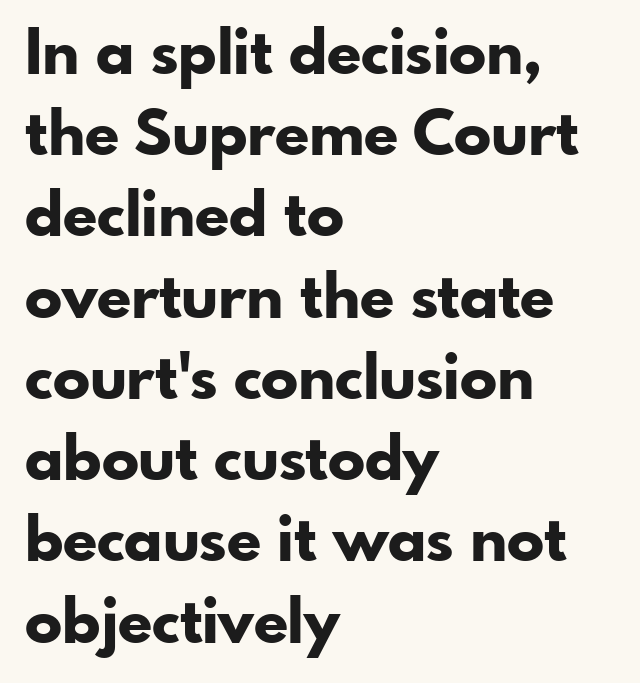
The image shows 62 px bold sans-serif type, upright; set left-aligned, normal line spacing (1.31x), normal letter spacing, not underlined; low stroke contrast and a small x-height.
